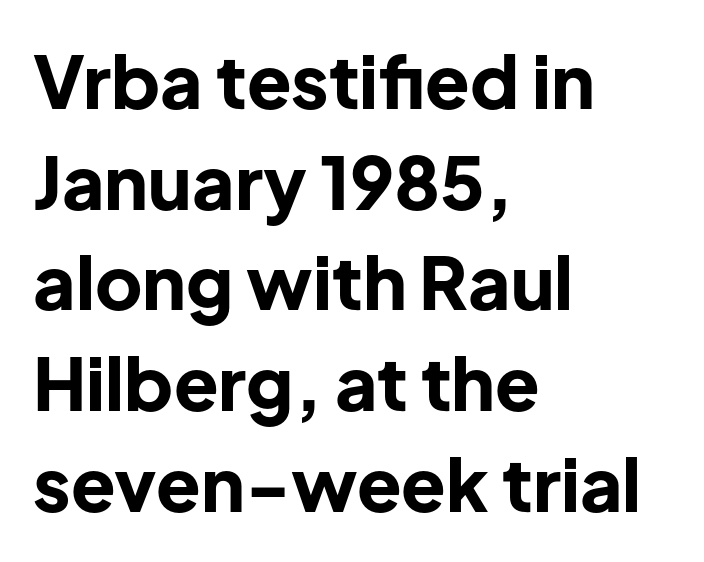
Q: Is the text bold? A: Yes.
Q: Is the text italic (slanted)? A: No, it is upright.
Q: Is the typeface a serif or a sans-serif typeface? A: Sans-serif.
Q: Is the text underlined? A: No.
Q: How is the paragraph aligned? A: Left-aligned.
Q: Is the spacing between letters normal or unusually wide? A: Normal.
Q: Is the spacing between lines tight, normal or loose? A: Normal.
Q: Width (condensed, normal, or wide)? A: Normal.
Q: Stroke contrast? A: Low.
Q: x-height? A: Medium.
Q: Monospaced? A: No.
